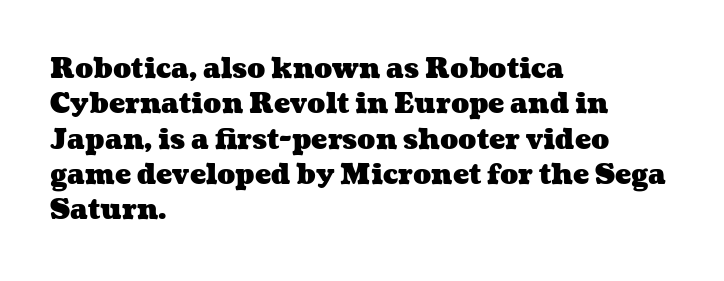
In terms of leading, this rendering sits right in the middle. The gaps between neighbouring characters are ordinary and unremarkable. The baseline area is clear. Chunky letters — that's bold for sure. The setting favours the left margin, as ordinary paragraphs usually do.
